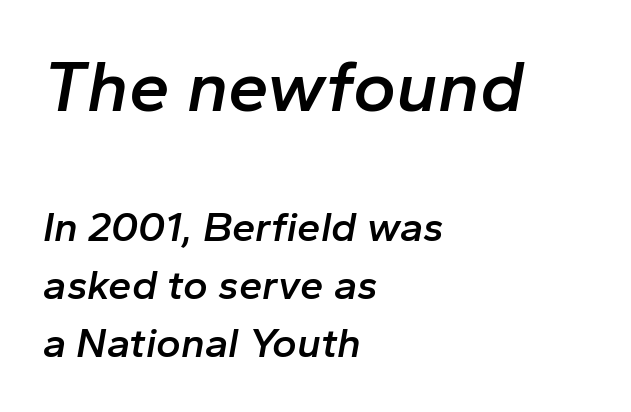
Horizontal alignment here is leftward, the default for most running prose. Posture: slanted. Do the characters align in a grid? No, the font is proportional. Size contrast runs from large at the top to small at the bottom.
